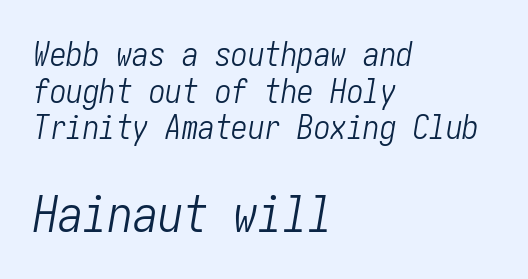
The image shows 50 px light, condensed type, italic (leaning right); set left-aligned, tight line spacing (1.11x), normal letter spacing, not underlined; the second (bottom) block is 1.52x larger; low stroke contrast and a medium x-height.
